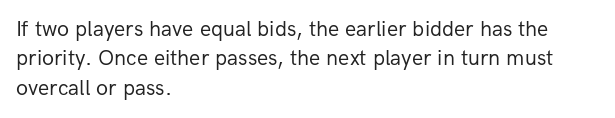
The image shows 22 px text type, upright; set left-aligned, normal line spacing (1.34x), normal letter spacing, not underlined.
